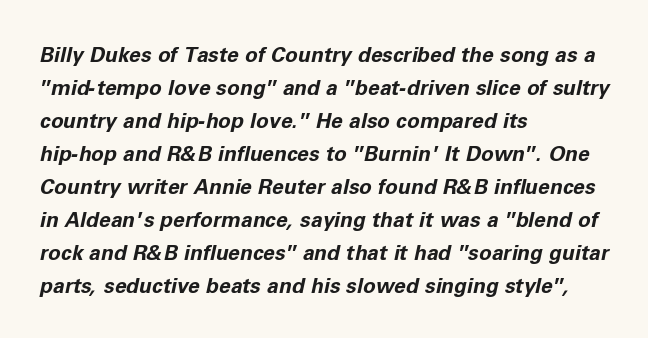
Q: Is the text bold? A: Yes.
Q: Is the text italic (slanted)? A: Yes, it leans right by about 11 degrees.
Q: Is the text underlined? A: No.
Q: How is the paragraph aligned? A: Left-aligned.
Q: Is the spacing between letters normal or unusually wide? A: Normal.
Q: Is the spacing between lines tight, normal or loose? A: Normal.
